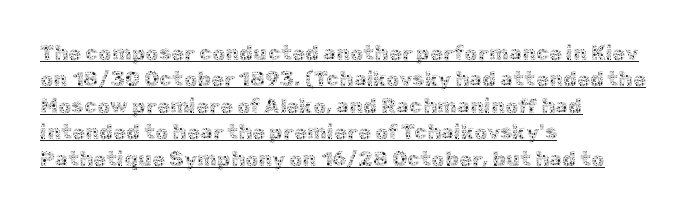
{"italic": "no", "bold": "no", "underline": "yes", "align": "left", "line_spacing": "normal", "line_spacing_ratio": 1.26, "letter_spacing": "normal", "letter_spacing_em": 0.0, "glyph_px": 21}
